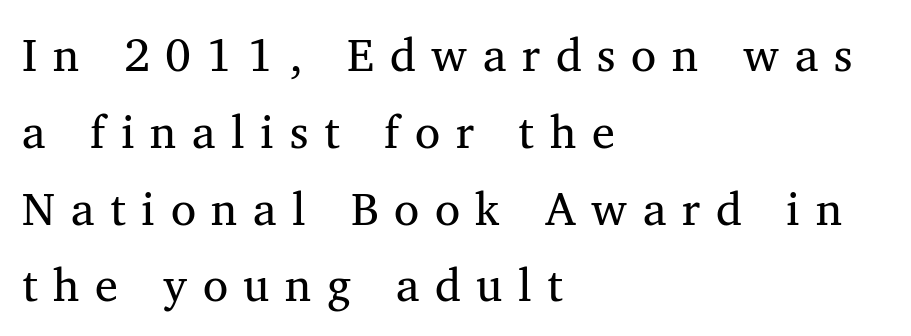
{"serif": "yes", "bold": "no", "weight": "regular", "width": "normal", "stroke_contrast": "medium", "x_height": "medium", "monospaced": "no", "underline": "no", "align": "left", "line_spacing": "normal", "line_spacing_ratio": 1.67, "letter_spacing": "wide", "letter_spacing_em": 0.34, "glyph_px": 46}
